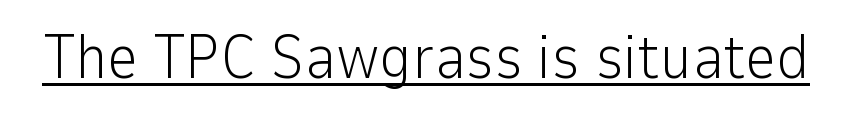
{"serif": "no", "italic": "no", "bold": "no", "weight": "light", "width": "normal", "stroke_contrast": "low", "x_height": "medium", "monospaced": "no", "underline": "yes", "letter_spacing": "normal", "letter_spacing_em": 0.0, "glyph_px": 61}
